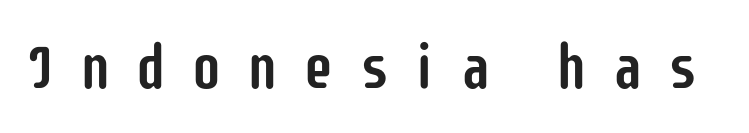
These lines are composed in type without serifs. The lettering stays uniformly vertical, giving the passage a roman look. There is plenty of visible air inserted between adjacent glyphs. Quick note: underline off.
